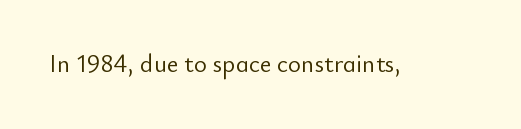
{"italic": "no", "bold": "no", "underline": "no", "letter_spacing": "normal", "letter_spacing_em": 0.0, "glyph_px": 25}
